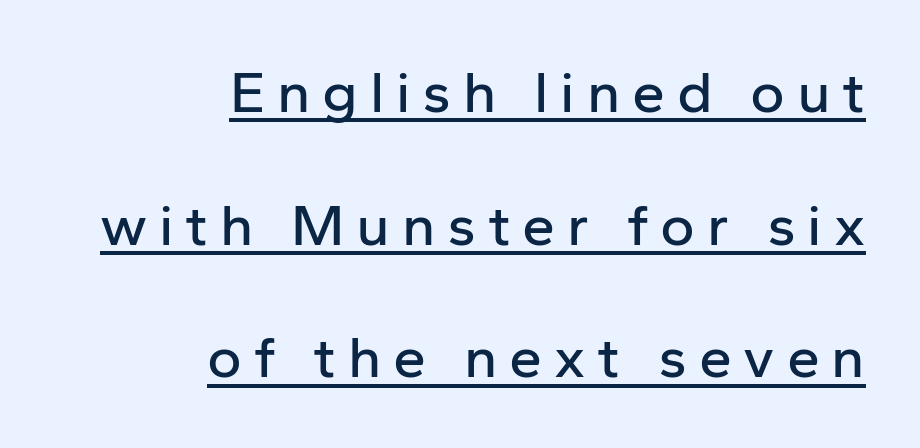
Spacing verdict: proportional, widths tailored to each character. The vertical gap from one line to the next is large. Looks like someone drew a line under every word here. The ragged edge is on the left, which tells us the setting is flush right.
